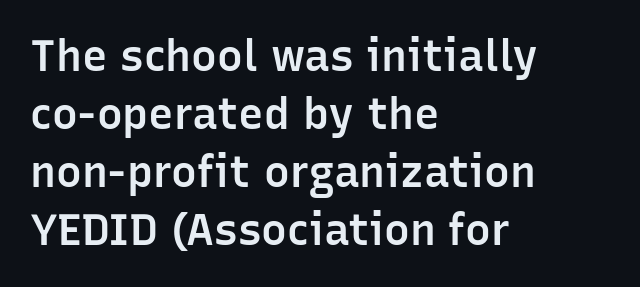
Q: Is the text bold? A: Semi-bold.
Q: Is the text italic (slanted)? A: No, it is upright.
Q: Is the typeface a serif or a sans-serif typeface? A: Sans-serif.
Q: Is the text underlined? A: No.
Q: How is the paragraph aligned? A: Left-aligned.
Q: Is the spacing between letters normal or unusually wide? A: Normal.
Q: Is the spacing between lines tight, normal or loose? A: Normal.
Q: Width (condensed, normal, or wide)? A: Normal.
Q: Stroke contrast? A: Low.
Q: x-height? A: Medium.
Q: Monospaced? A: No.
